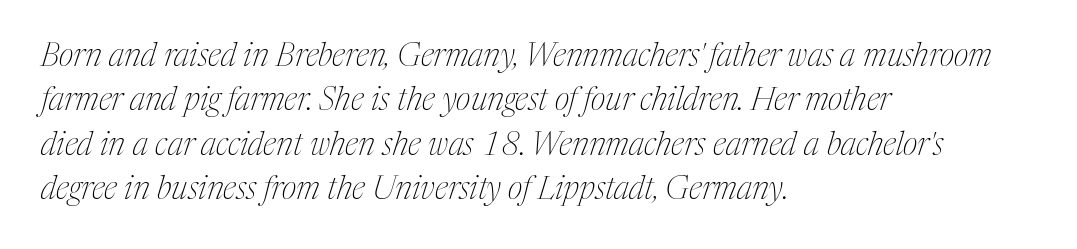
The passage shown is typeset with a serif family. Teacher's note: observe the even left margin — that is flush-left alignment. No extra tracking has been applied to these lines. The font sits on the lighter half of the weight spectrum, regular included. Vertically, the passage feels balanced, rows spaced as you'd expect. Notice how the stems are inclined rather than vertical — that's the hallmark of italics.
